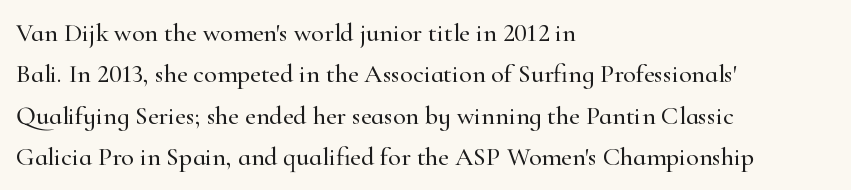
The image shows 26 px text type, upright; set left-aligned, normal line spacing (1.59x), normal letter spacing, not underlined.
